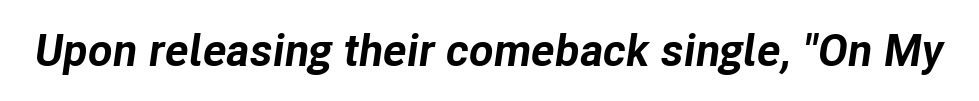
{"italic": "yes", "lean": "right", "slant_degrees": 8, "bold": "yes", "weight": "bold", "width": "normal", "stroke_contrast": "low", "x_height": "medium", "monospaced": "no", "underline": "no", "letter_spacing": "normal", "letter_spacing_em": 0.0, "glyph_px": 45}
